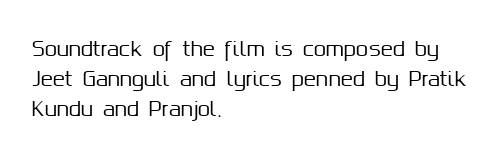
Words float on clear page, feet unadorned. Quick note: not italic, upright. Is there much room between lines? A standard amount, neither cramped nor airy. This sample is left-justified, so line endings fall wherever the words run out. Between one letter and the next there's only the usual sliver of space.
